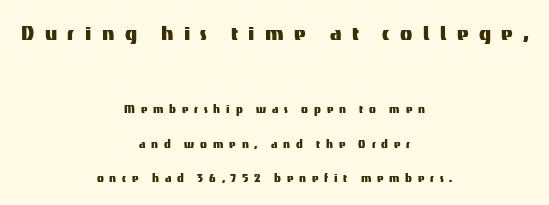
The image shows 25 px text type, upright; set centered, loose line spacing (2.48x), unusually wide letter spacing (+0.42 em), not underlined; the first (top) block is 1.79x larger.
